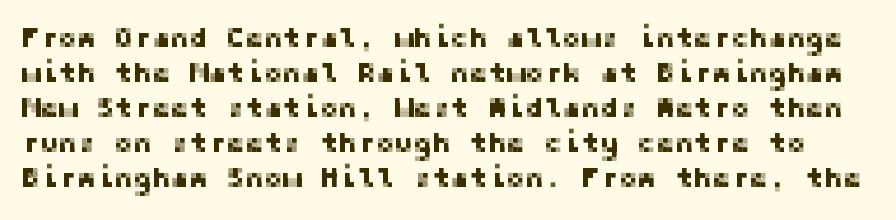
Q: Is the text italic (slanted)? A: No, it is upright.
Q: Is the typeface a serif or a sans-serif typeface? A: Sans-serif.
Q: Is the text underlined? A: No.
Q: Is the spacing between letters normal or unusually wide? A: Normal.
Q: Is the spacing between lines tight, normal or loose? A: Normal.
Q: Width (condensed, normal, or wide)? A: Normal.
Q: Stroke contrast? A: Low.
Q: x-height? A: Medium.
